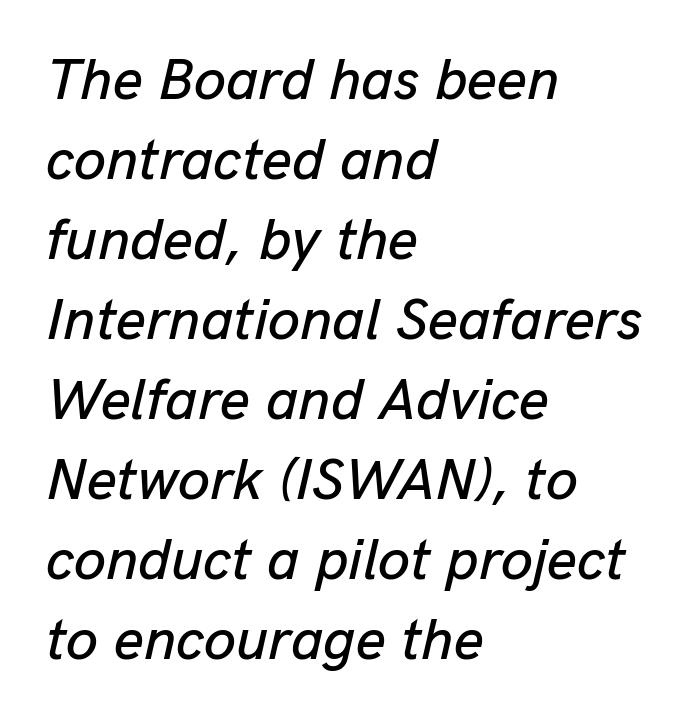
Nothing unusual about the tracking: characters are spaced as the font intends. Caption: multi-line text, flush left, ragged right. Proportional: the letters do not fall into vertical columns. Lines of text with bare space underneath.
